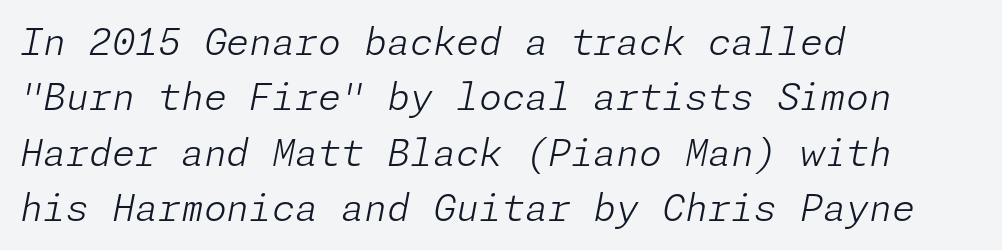
Q: Is the text bold? A: No.
Q: Is the text italic (slanted)? A: Yes, it leans right by about 11 degrees.
Q: Is the text underlined? A: No.
Q: How is the paragraph aligned? A: Left-aligned.
Q: Is the spacing between letters normal or unusually wide? A: Normal.
Q: Is the spacing between lines tight, normal or loose? A: Normal.
Q: Width (condensed, normal, or wide)? A: Normal.
Q: Stroke contrast? A: Low.
Q: x-height? A: Medium.
